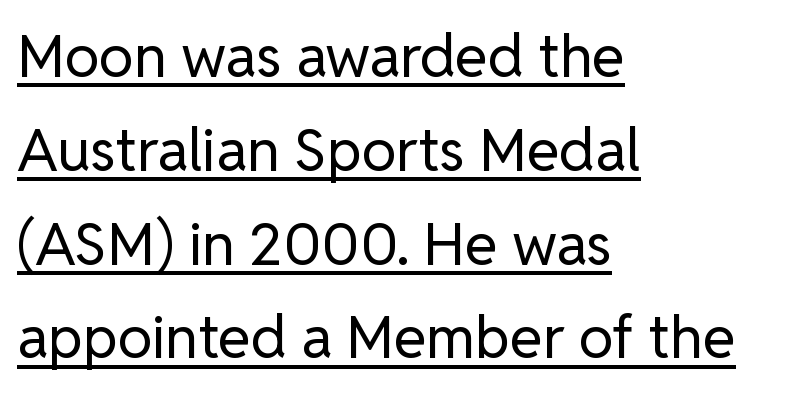
{"serif": "no", "italic": "no", "bold": "no", "weight": "regular", "width": "normal", "stroke_contrast": "low", "x_height": "medium", "monospaced": "no", "underline": "yes", "align": "left", "line_spacing": "normal", "line_spacing_ratio": 1.59, "letter_spacing": "normal", "letter_spacing_em": 0.0, "glyph_px": 59}
